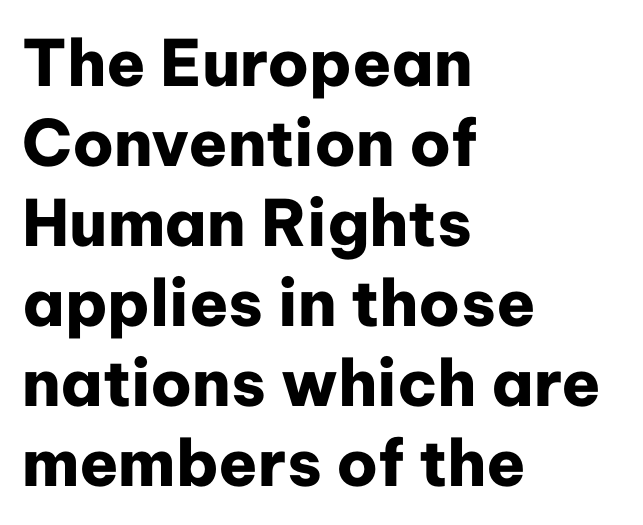
The image shows 64 px heavy sans-serif type, upright; set left-aligned, normal line spacing (1.25x), normal letter spacing, not underlined; low stroke contrast and a medium x-height.
